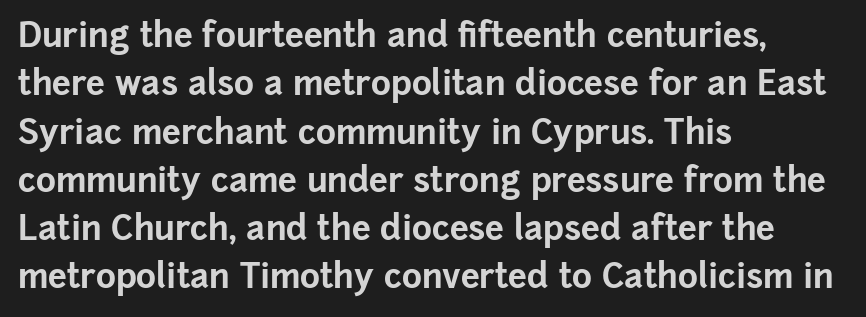
{"serif": "no", "italic": "no", "bold": "yes", "weight": "bold", "width": "normal", "stroke_contrast": "low", "x_height": "medium", "monospaced": "no", "underline": "no", "align": "left", "line_spacing": "normal", "line_spacing_ratio": 1.42, "letter_spacing": "normal", "letter_spacing_em": 0.0, "glyph_px": 34}
